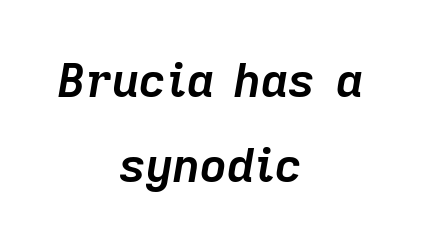
The image shows 47 px semibold type, italic (leaning right); set centered, line spacing 1.81x, normal letter spacing, not underlined; low stroke contrast and a medium x-height.
